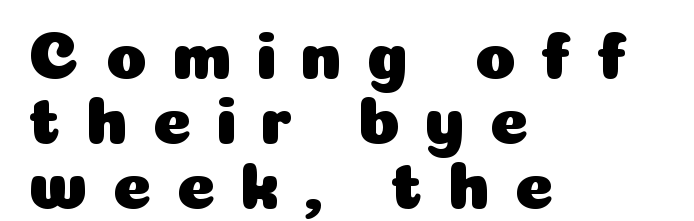
Q: Is the text italic (slanted)? A: No, it is upright.
Q: Is the typeface a serif or a sans-serif typeface? A: Sans-serif.
Q: Is the text underlined? A: No.
Q: How is the paragraph aligned? A: Left-aligned.
Q: Is the spacing between letters normal or unusually wide? A: Unusually wide.
Q: Is the spacing between lines tight, normal or loose? A: Tight.
Q: Width (condensed, normal, or wide)? A: Normal.
Q: Stroke contrast? A: Low.
Q: x-height? A: Medium.
Q: Monospaced? A: No.
